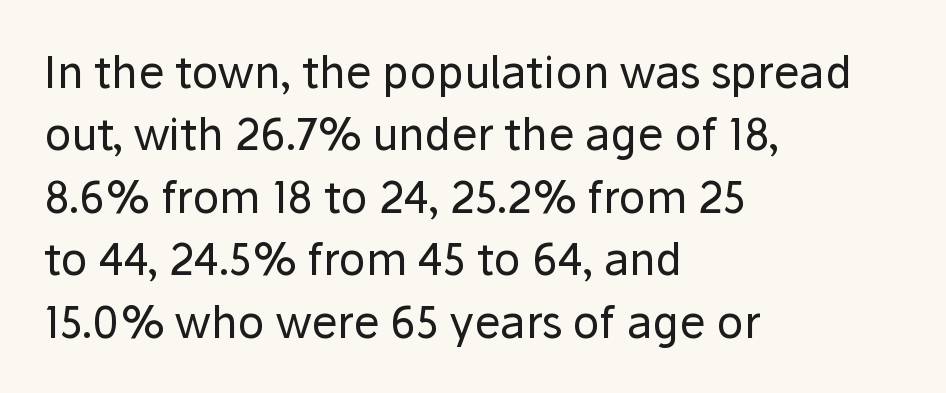
{"serif": "no", "italic": "no", "bold": "no", "weight": "regular", "width": "normal", "stroke_contrast": "low", "x_height": "medium", "monospaced": "no", "underline": "no", "align": "left", "line_spacing": "normal", "line_spacing_ratio": 1.42, "letter_spacing": "normal", "letter_spacing_em": 0.0, "glyph_px": 44}
